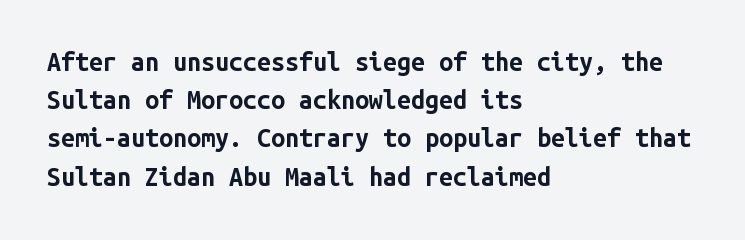
Q: Is the text bold? A: Yes.
Q: Is the text italic (slanted)? A: No, it is upright.
Q: Is the text underlined? A: No.
Q: How is the paragraph aligned? A: Left-aligned.
Q: Is the spacing between letters normal or unusually wide? A: Normal.
Q: Is the spacing between lines tight, normal or loose? A: Normal.
